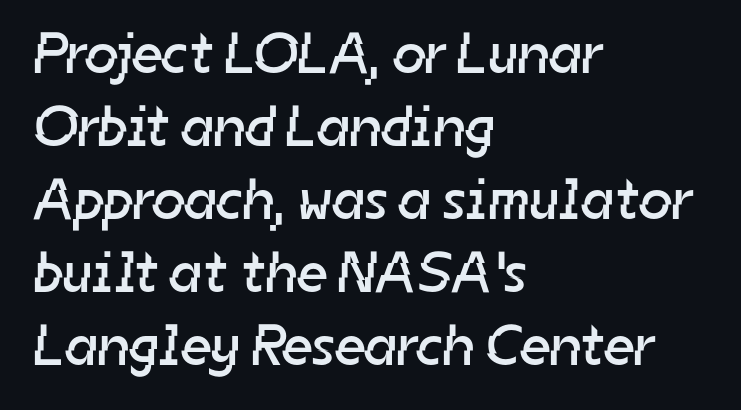
The image shows 58 px regular-weight sans-serif type; set left-aligned, normal line spacing (1.26x), normal letter spacing, not underlined; low stroke contrast and a medium x-height.
